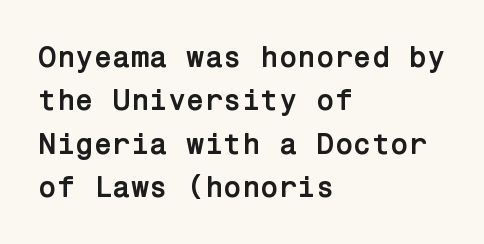
{"serif": "no", "italic": "no", "bold": "yes", "weight": "semibold", "width": "normal", "stroke_contrast": "low", "x_height": "medium", "underline": "no", "align": "left", "line_spacing": "normal", "line_spacing_ratio": 1.45, "letter_spacing": "normal", "letter_spacing_em": 0.0, "glyph_px": 30}
